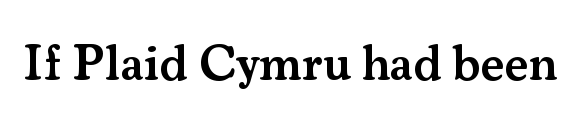
The image shows 50 px semibold serif type, upright; set normal letter spacing, not underlined; medium stroke contrast and a small x-height.
